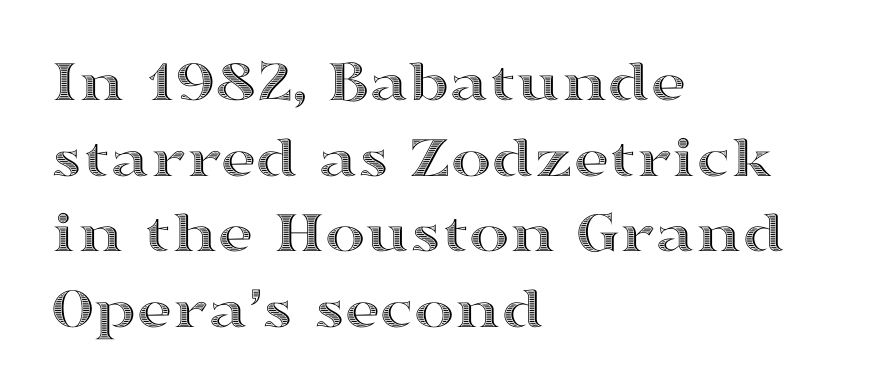
Q: Is the text italic (slanted)? A: No, it is upright.
Q: Is the text underlined? A: No.
Q: How is the paragraph aligned? A: Left-aligned.
Q: Is the spacing between letters normal or unusually wide? A: Normal.
Q: Width (condensed, normal, or wide)? A: Wide.
Q: x-height? A: Medium.
Q: Monospaced? A: No.
